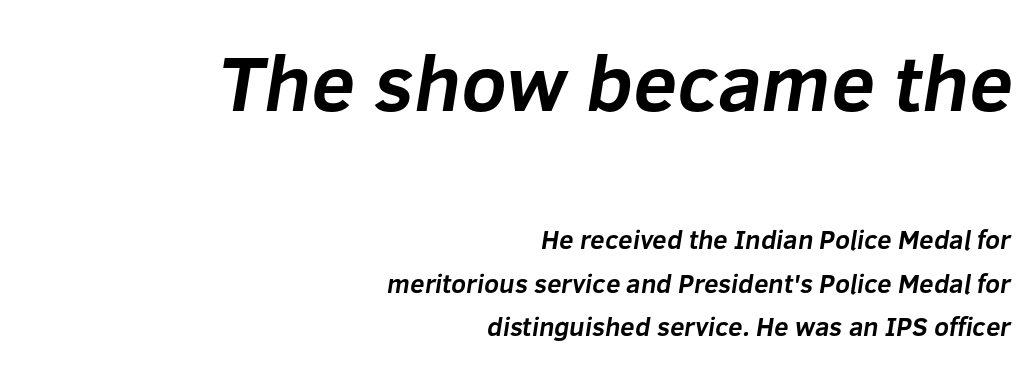
Q: Is the text bold? A: Yes.
Q: Is the typeface a serif or a sans-serif typeface? A: Sans-serif.
Q: Is the text underlined? A: No.
Q: How is the paragraph aligned? A: Right-aligned.
Q: Is the spacing between letters normal or unusually wide? A: Normal.
Q: Is the spacing between lines tight, normal or loose? A: Normal.
Q: Which block of text is set in a larger size, the first (top) or the second (bottom)? A: The first (top) one.
Q: Width (condensed, normal, or wide)? A: Normal.
Q: Stroke contrast? A: Low.
Q: x-height? A: Medium.
Q: Monospaced? A: No.
